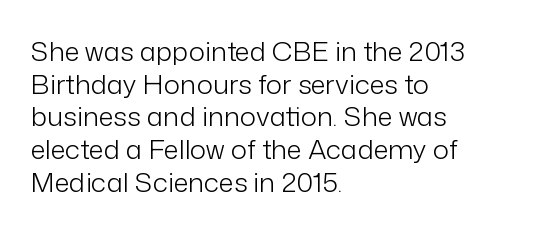
What stands out about the letter spacing? Nothing — it is the standard amount. This is not heavy type; no bold has been used. Just letters on the line, the space beneath them empty. Notice how the stems are strictly vertical — no italics here. This rendering uses left alignment, leaving the right contour irregular.
